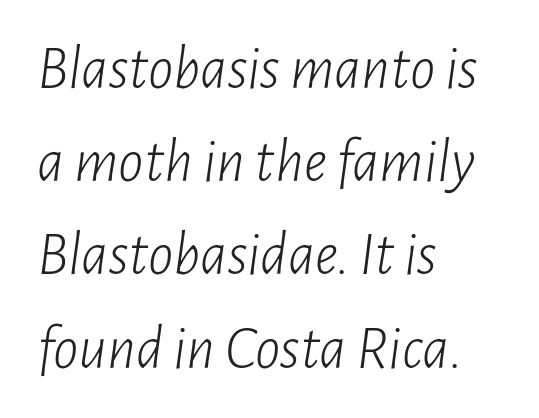
Q: Is the text bold? A: No.
Q: Is the text italic (slanted)? A: Yes, it leans right by about 7 degrees.
Q: Is the text underlined? A: No.
Q: How is the paragraph aligned? A: Left-aligned.
Q: Is the spacing between letters normal or unusually wide? A: Normal.
Q: Is the spacing between lines tight, normal or loose? A: Normal.
Q: Width (condensed, normal, or wide)? A: Condensed.
Q: Stroke contrast? A: Low.
Q: x-height? A: Medium.
Q: Monospaced? A: No.
